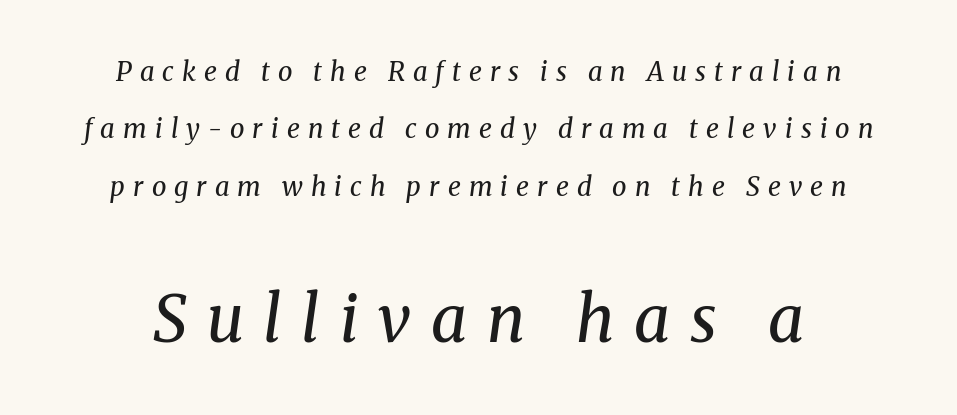
The image shows 64 px regular-weight serif type, italic (leaning right); set loose line spacing (2.21x), unusually wide letter spacing (+0.31 em), not underlined; the second (bottom) block is 2.46x larger; medium stroke contrast and a medium x-height.
